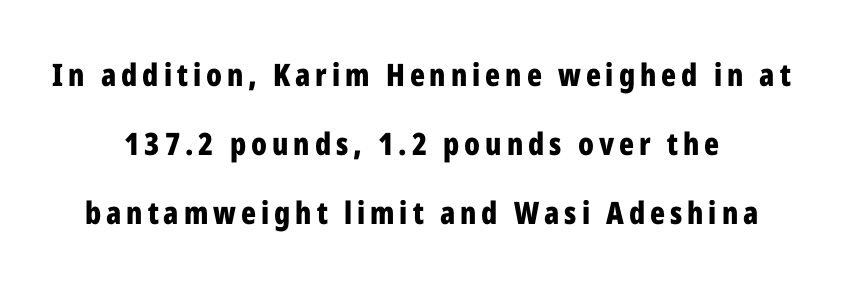
The image shows 31 px bold, condensed sans-serif type, upright; set loose line spacing (2.22x), not underlined; low stroke contrast and a medium x-height.
